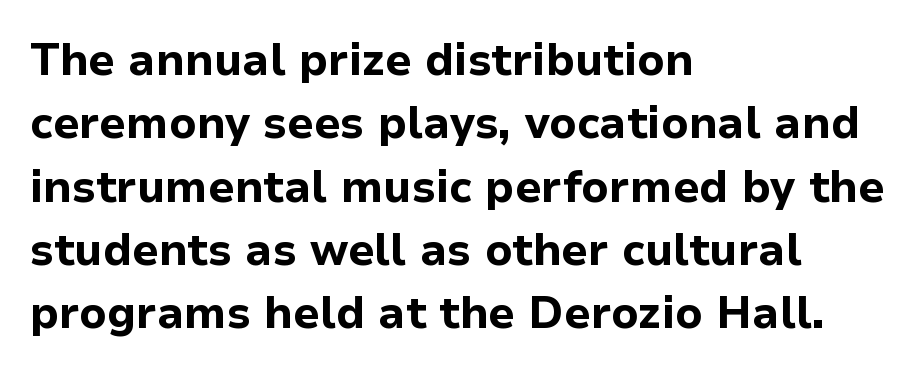
The image shows 44 px bold sans-serif type, upright; set left-aligned, normal line spacing (1.44x), normal letter spacing, not underlined; low stroke contrast and a medium x-height.
